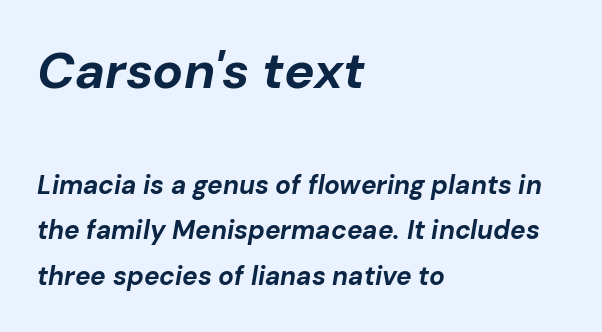
Q: Is the text bold? A: Yes.
Q: Is the text italic (slanted)? A: Yes, it leans right by about 10 degrees.
Q: Is the text underlined? A: No.
Q: How is the paragraph aligned? A: Left-aligned.
Q: Is the spacing between letters normal or unusually wide? A: Normal.
Q: Which block of text is set in a larger size, the first (top) or the second (bottom)? A: The first (top) one.
Q: Width (condensed, normal, or wide)? A: Normal.
Q: Stroke contrast? A: Low.
Q: x-height? A: Medium.
Q: Monospaced? A: No.
